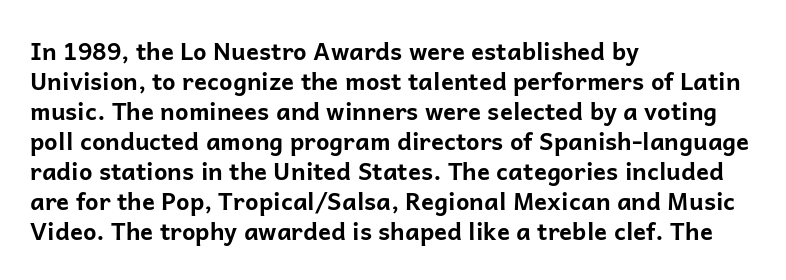
{"italic": "no", "bold": "yes", "underline": "no", "align": "left", "line_spacing": "normal", "line_spacing_ratio": 1.25, "letter_spacing": "normal", "letter_spacing_em": 0.0, "glyph_px": 24}
